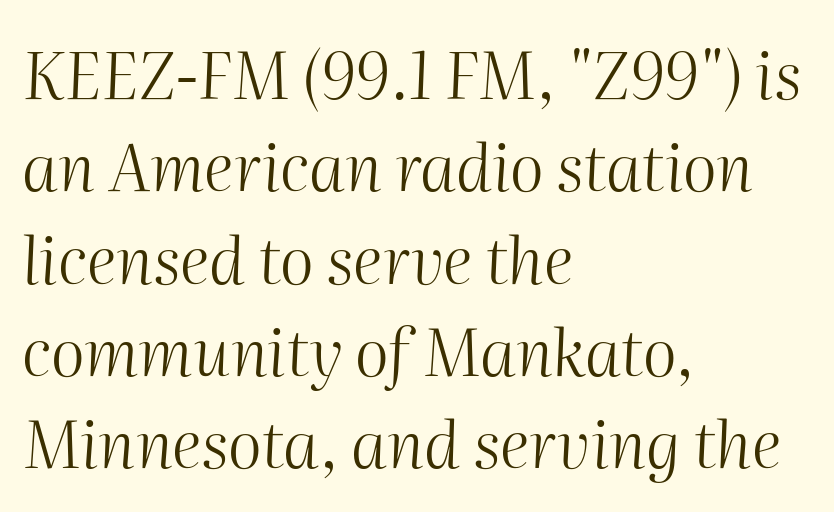
Q: Is the text bold? A: No.
Q: Is the text italic (slanted)? A: Yes, it leans right by about 2 degrees.
Q: Is the text underlined? A: No.
Q: How is the paragraph aligned? A: Left-aligned.
Q: Is the spacing between letters normal or unusually wide? A: Normal.
Q: Is the spacing between lines tight, normal or loose? A: Normal.
Q: Width (condensed, normal, or wide)? A: Normal.
Q: Stroke contrast? A: Medium.
Q: x-height? A: Medium.
Q: Monospaced? A: No.
